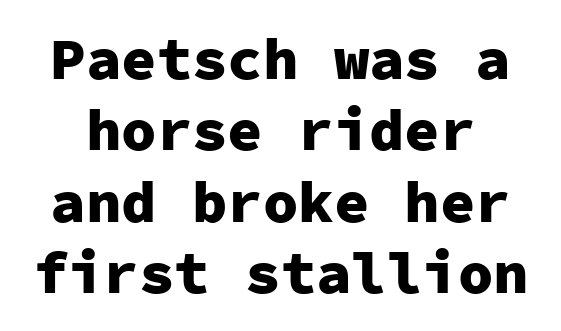
A bare baseline throughout the passage. What stands out about the letter spacing? Nothing — it is the standard amount. The designer went with a sans here, leaving each stem footless. I'd describe the lettering as bold — thick and assertive. Monospaced: the letters line up in strict vertical columns.
